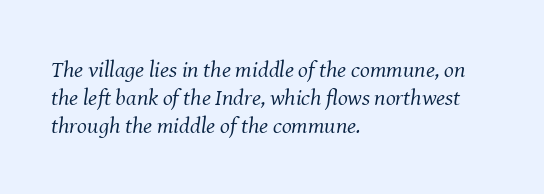
The image shows 23 px text type, italic (leaning right); set left-aligned, line spacing 1.22x, normal letter spacing, not underlined.
